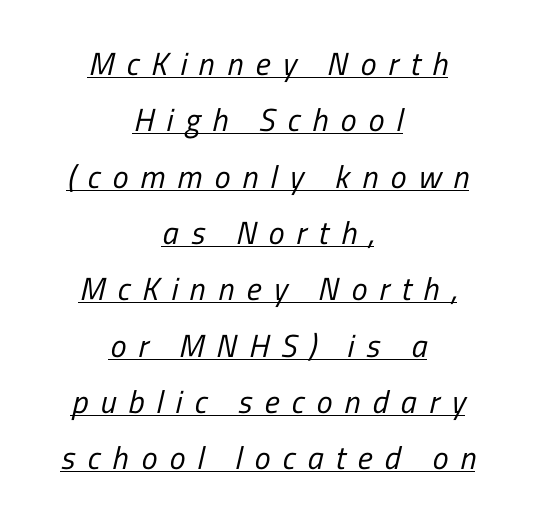
{"serif": "no", "bold": "no", "weight": "regular", "width": "condensed", "stroke_contrast": "low", "x_height": "medium", "monospaced": "no", "underline": "yes", "align": "center", "line_spacing_ratio": 1.76, "letter_spacing": "wide", "letter_spacing_em": 0.38, "glyph_px": 32}
